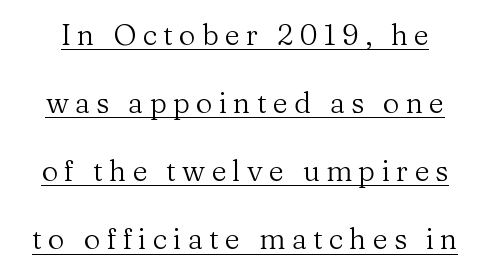
No chunkiness to these letters — they're not bold. Underlining? Definitely there. Caption: expanded tracking, letters set apart. You can tell it's not italic because the verticals are truly vertical. You could not count columns in this text — the font is proportionally spaced.
